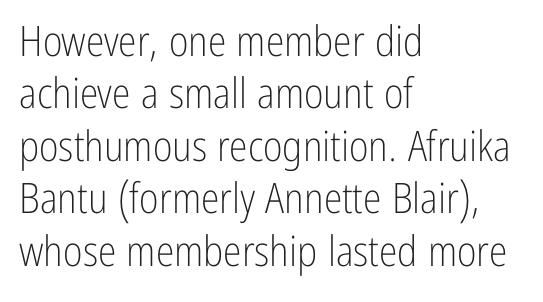
{"serif": "no", "italic": "no", "bold": "no", "weight": "light", "width": "condensed", "stroke_contrast": "low", "x_height": "medium", "monospaced": "no", "underline": "no", "align": "left", "line_spacing": "normal", "line_spacing_ratio": 1.25, "letter_spacing": "normal", "letter_spacing_em": 0.0, "glyph_px": 42}
